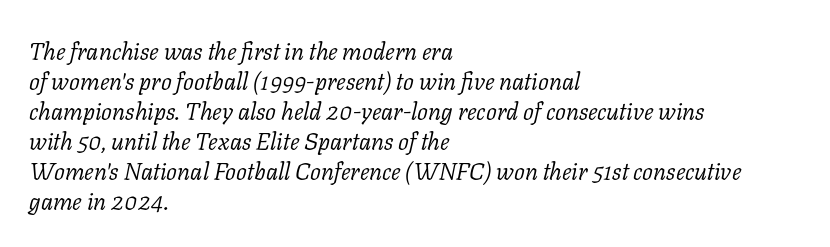
{"italic": "yes", "lean": "right", "slant_degrees": 11, "bold": "no", "underline": "no", "align": "left", "line_spacing": "normal", "line_spacing_ratio": 1.25, "letter_spacing": "normal", "letter_spacing_em": 0.0, "glyph_px": 24}
